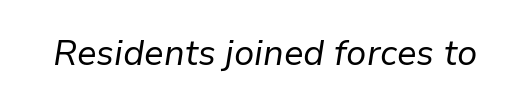
Q: Is the text bold? A: No.
Q: Is the text italic (slanted)? A: Yes, it leans right by about 9 degrees.
Q: Is the text underlined? A: No.
Q: Is the spacing between letters normal or unusually wide? A: Normal.
Q: Width (condensed, normal, or wide)? A: Normal.
Q: Stroke contrast? A: Low.
Q: x-height? A: Medium.
Q: Monospaced? A: No.
